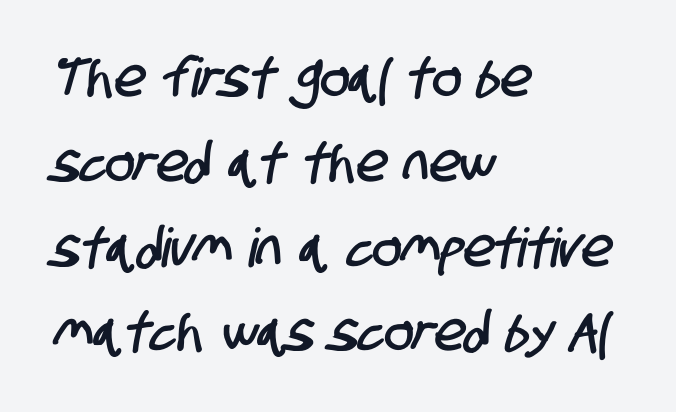
{"serif": "no", "width": "condensed", "stroke_contrast": "low", "x_height": "large", "monospaced": "no", "underline": "no", "align": "left", "line_spacing": "normal", "line_spacing_ratio": 1.57, "letter_spacing": "normal", "letter_spacing_em": 0.0, "glyph_px": 54}
